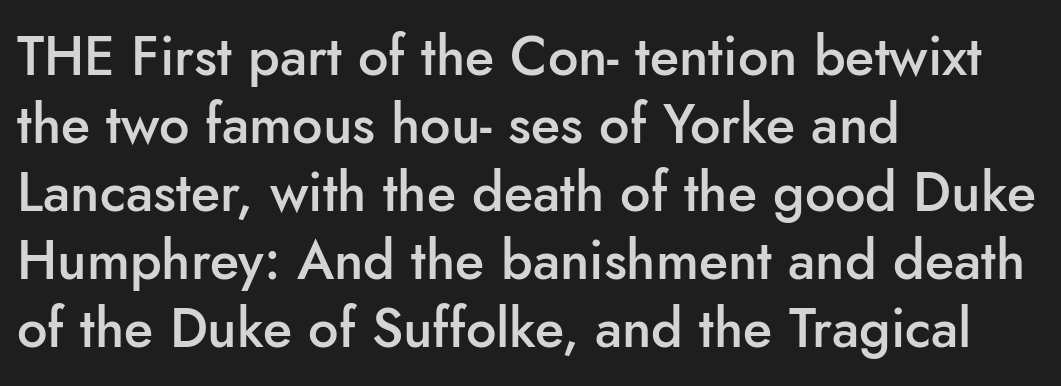
Q: Is the text bold? A: Semi-bold.
Q: Is the text italic (slanted)? A: No, it is upright.
Q: Is the typeface a serif or a sans-serif typeface? A: Sans-serif.
Q: Is the text underlined? A: No.
Q: How is the paragraph aligned? A: Left-aligned.
Q: Is the spacing between letters normal or unusually wide? A: Normal.
Q: Is the spacing between lines tight, normal or loose? A: Normal.
Q: Width (condensed, normal, or wide)? A: Normal.
Q: Stroke contrast? A: Low.
Q: x-height? A: Small.
Q: Monospaced? A: No.
